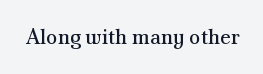
The passage shown is not underscored anywhere. The font's upright variant was chosen for this text. Stems here are at most as thick as an everyday book face. Observe the ordinary spacing: letters are neighbours, not strangers.
